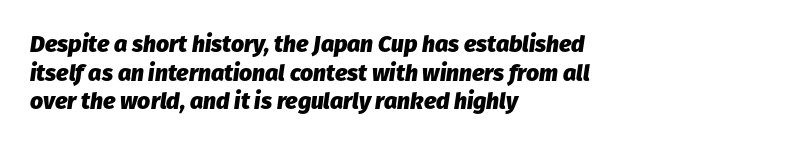
The image shows 23 px bold type, italic (leaning right); set left-aligned, normal line spacing (1.25x), normal letter spacing, not underlined.
